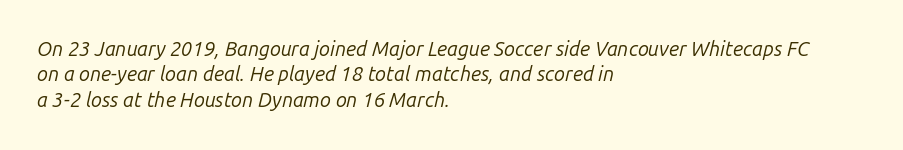
Q: Is the text bold? A: No.
Q: Is the text italic (slanted)? A: Yes, it leans right by about 14 degrees.
Q: Is the text underlined? A: No.
Q: How is the paragraph aligned? A: Left-aligned.
Q: Is the spacing between letters normal or unusually wide? A: Normal.
Q: Is the spacing between lines tight, normal or loose? A: Normal.
